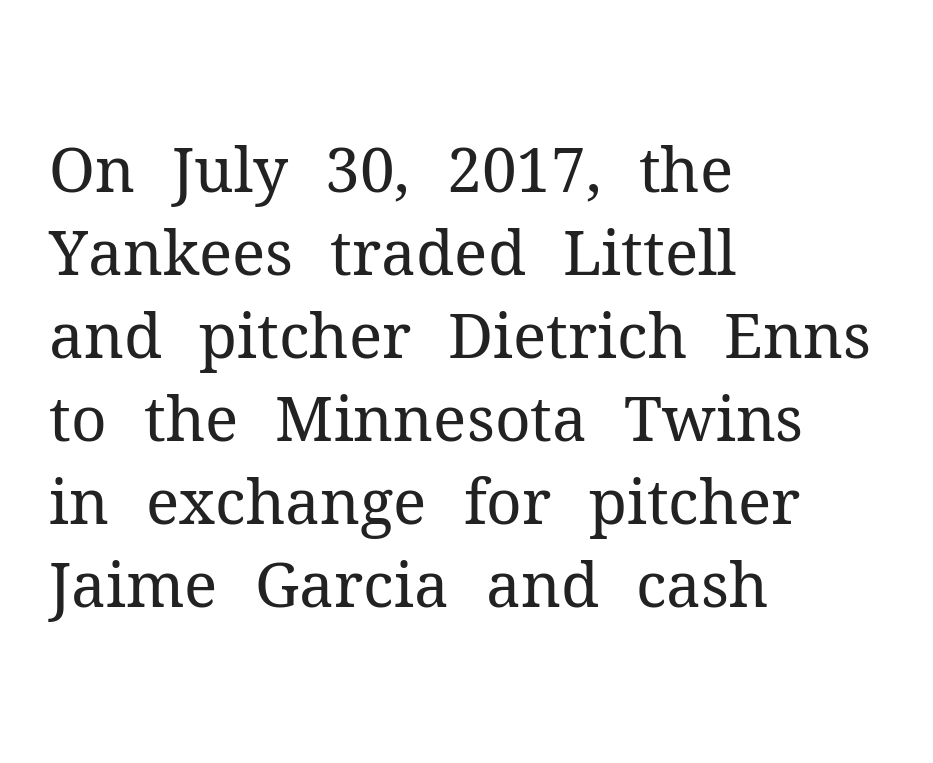
The image shows 62 px regular-weight serif type, upright; set left-aligned, normal line spacing (1.34x), normal letter spacing, not underlined; medium stroke contrast and a medium x-height.
